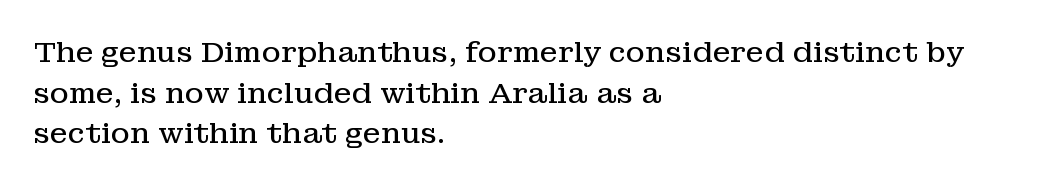
Q: Is the text bold? A: No.
Q: Is the text italic (slanted)? A: No, it is upright.
Q: Is the typeface a serif or a sans-serif typeface? A: Serif.
Q: Is the text underlined? A: No.
Q: How is the paragraph aligned? A: Left-aligned.
Q: Is the spacing between letters normal or unusually wide? A: Normal.
Q: Is the spacing between lines tight, normal or loose? A: Normal.
Q: Width (condensed, normal, or wide)? A: Normal.
Q: Stroke contrast? A: Low.
Q: x-height? A: Medium.
Q: Monospaced? A: No.
